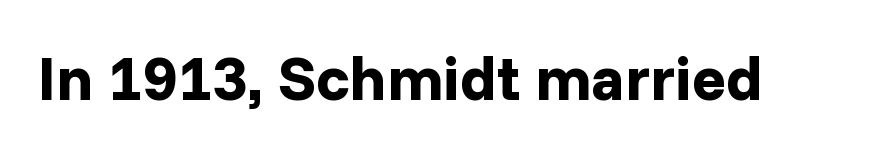
Quick note: not italic, upright. The letters are bold, with thick, heavy strokes. Any mark beneath the type? The region is blank. Here the designer chose a conventional face with non-uniform glyph widths.
